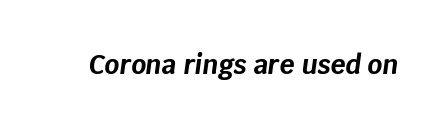
Q: Is the text bold? A: Yes.
Q: Is the text italic (slanted)? A: Yes, it leans right by about 8 degrees.
Q: Is the text underlined? A: No.
Q: Is the spacing between letters normal or unusually wide? A: Normal.
